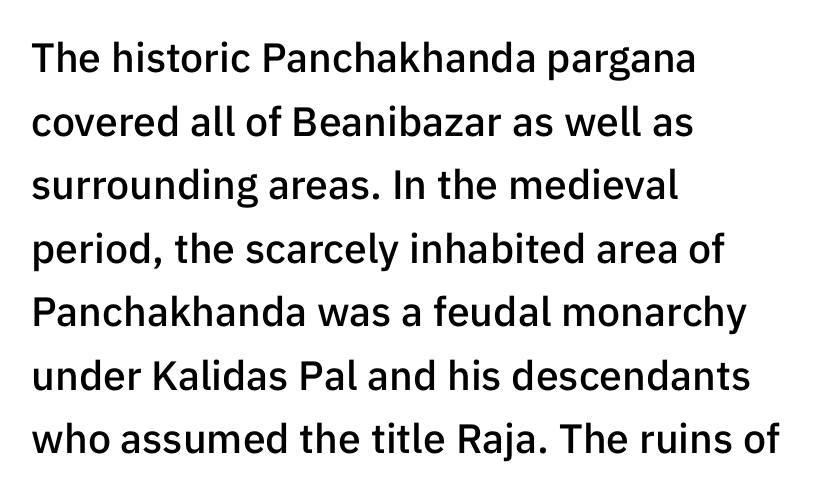
If you measured baseline to baseline, you'd find a middling distance. Anything drawn beneath the words? Only blank space. This is moderately heavy type, rendered in semibold. Spacing verdict: proportional, widths tailored to each character.
